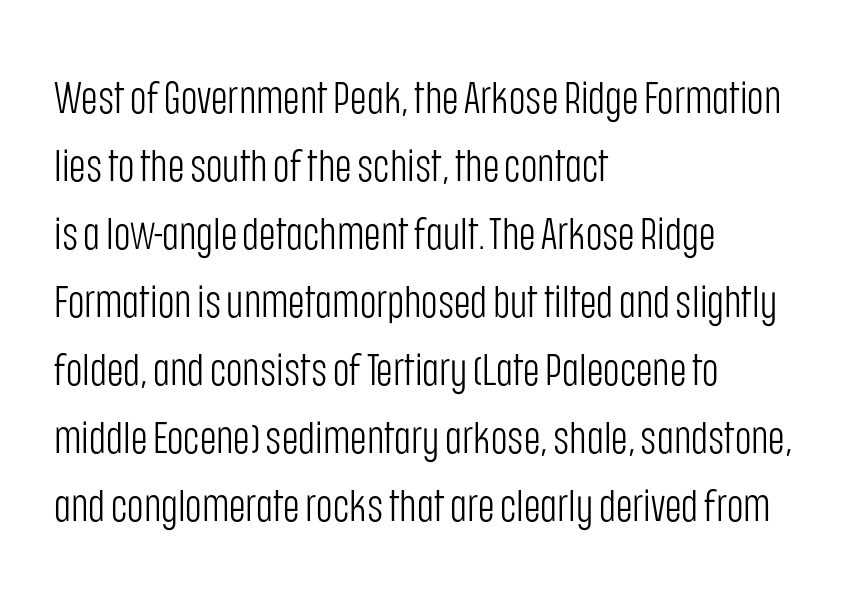
The image shows 45 px light, condensed sans-serif type, upright; set left-aligned, normal line spacing (1.51x), normal letter spacing, not underlined; low stroke contrast and a large x-height.
